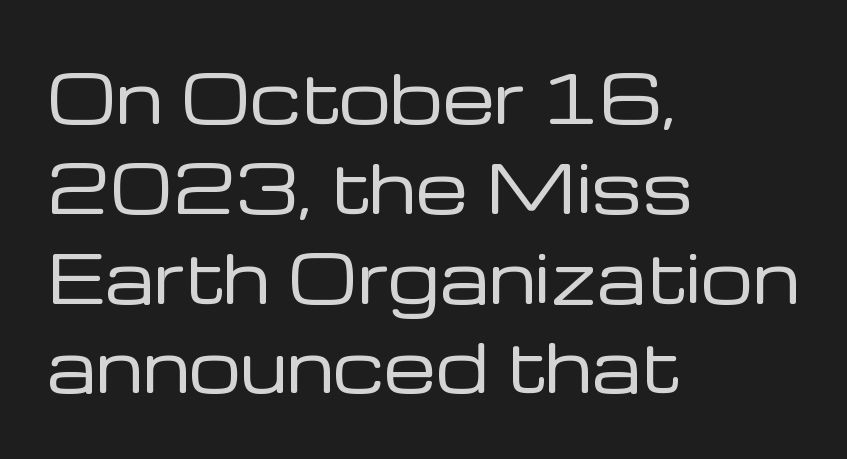
The image shows 66 px regular-weight sans-serif type, upright; set left-aligned, normal line spacing (1.36x), normal letter spacing, not underlined; low stroke contrast and a medium x-height.
